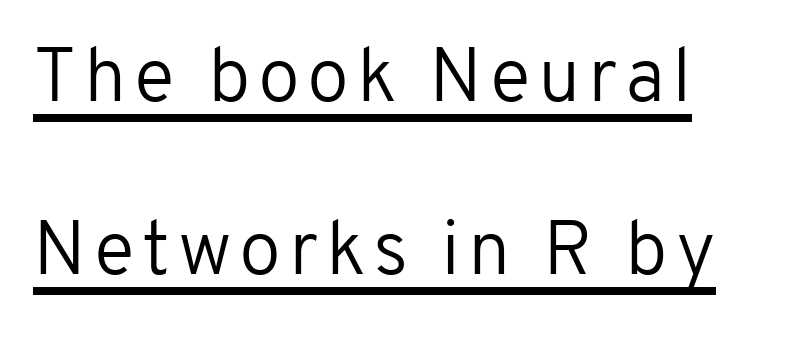
Serif or sans? Sans — the stroke terminals are bare. Heaviness? Minimal to ordinary, like unemphasized prose. Baseline-to-baseline distance is far greater than the letter height. The paragraph shown leans on its left margin.
